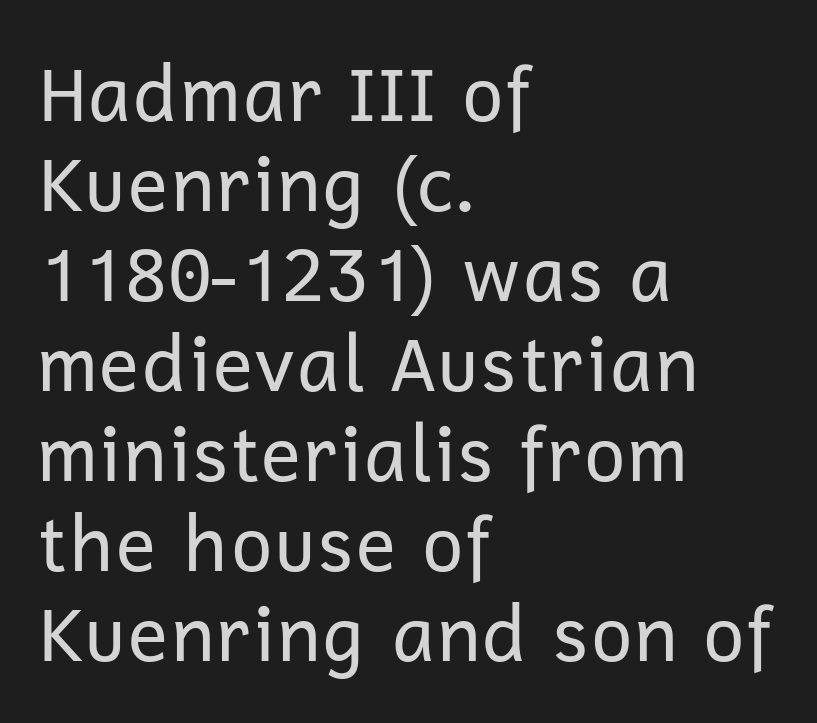
Q: Is the text bold? A: No.
Q: Is the text italic (slanted)? A: No, it is upright.
Q: Is the typeface a serif or a sans-serif typeface? A: Sans-serif.
Q: Is the text underlined? A: No.
Q: How is the paragraph aligned? A: Left-aligned.
Q: Is the spacing between letters normal or unusually wide? A: Normal.
Q: Width (condensed, normal, or wide)? A: Normal.
Q: Stroke contrast? A: Low.
Q: x-height? A: Medium.
Q: Monospaced? A: No.
